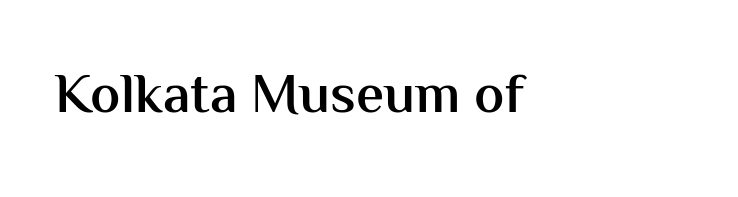
The letters sit at their default tracking, neither squeezed nor spread. One-word summary of the alignment: left. Serifs: no, the terminals of the letterforms are clean. Notice how the stems are strictly vertical — no italics here. No word sits above an underline.
